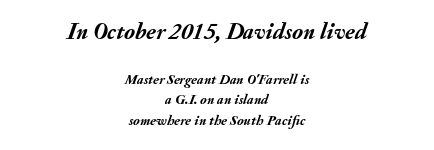
Typeset on center — no edge is straight. The face used here is rendered with its standard letterfit. You get the large type first, then a drop to smaller type. Has an underline been added? It has not.
